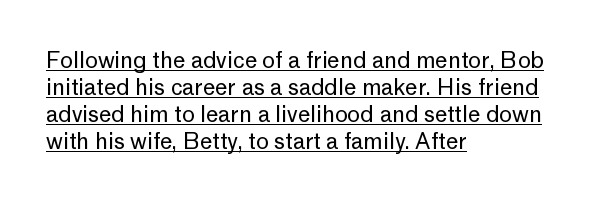
A student would call this left alignment; a typographer would say flush left, rag right. Vertical stems look standard width or narrower in stroke. Glyph-to-glyph distance matches everyday printed text. Posture: upright roman. Students, observe the line beneath the letters — that is underlining.
